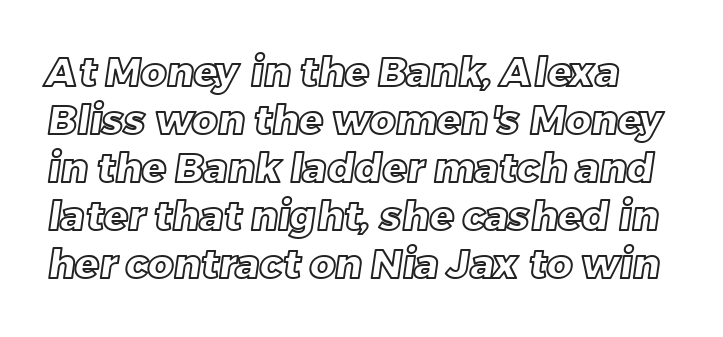
The image shows 40 px text type; set line spacing 1.2x, normal letter spacing, not underlined; a large x-height.
